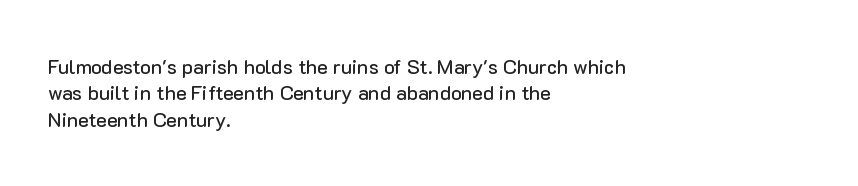
Q: Is the text italic (slanted)? A: No, it is upright.
Q: Is the text underlined? A: No.
Q: How is the paragraph aligned? A: Left-aligned.
Q: Is the spacing between letters normal or unusually wide? A: Normal.
Q: Is the spacing between lines tight, normal or loose? A: Normal.
